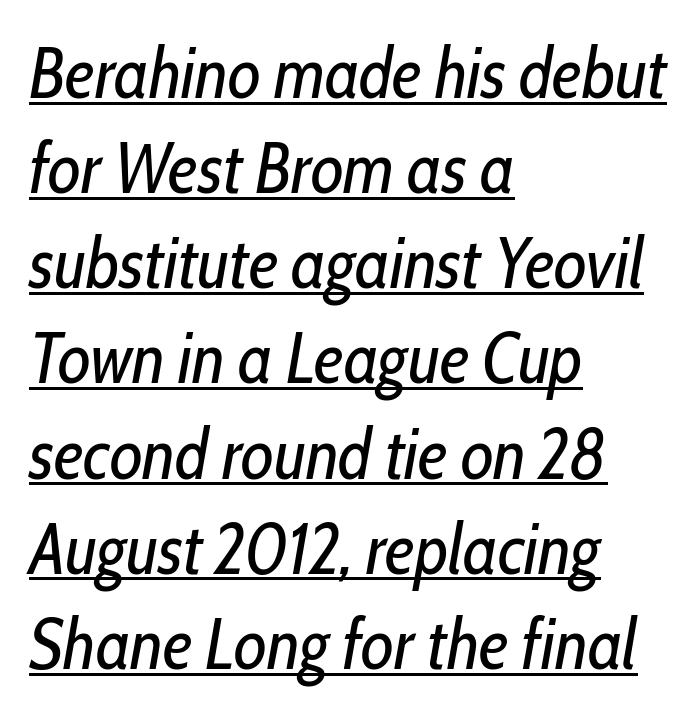
The image shows 71 px regular-weight, condensed type, italic (leaning right); set left-aligned, normal line spacing (1.34x), normal letter spacing, underlined; low stroke contrast and a medium x-height.
